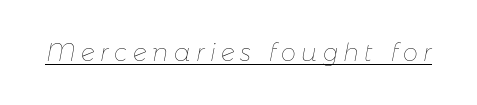
{"italic": "yes", "lean": "right", "slant_degrees": 11, "bold": "no", "underline": "yes", "letter_spacing": "wide", "letter_spacing_em": 0.23, "glyph_px": 24}
